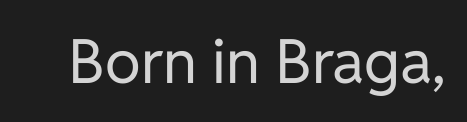
Q: Is the text bold? A: No.
Q: Is the text italic (slanted)? A: No, it is upright.
Q: Is the typeface a serif or a sans-serif typeface? A: Sans-serif.
Q: Is the text underlined? A: No.
Q: Is the spacing between letters normal or unusually wide? A: Normal.
Q: Width (condensed, normal, or wide)? A: Normal.
Q: Stroke contrast? A: Low.
Q: x-height? A: Medium.
Q: Monospaced? A: No.
